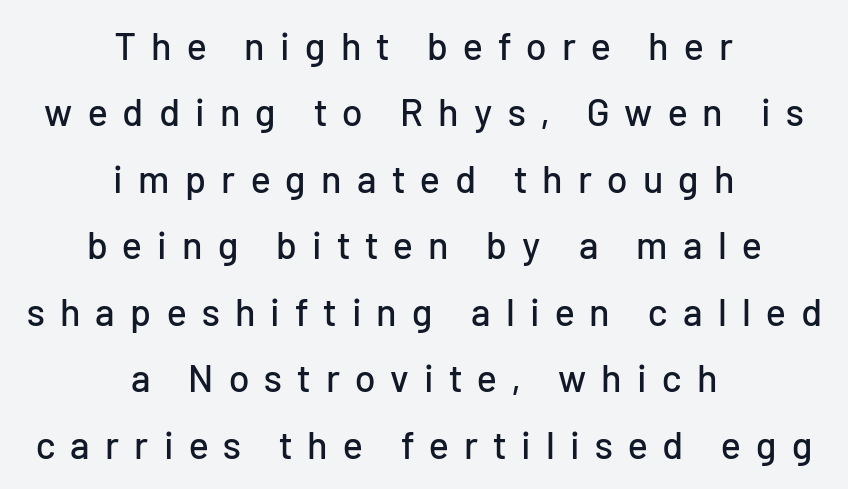
Descender tails drop into unmarked territory. Vertical strokes here are truly vertical. Between one letter and the next there's a generous, obvious gap. Typeset on center — no edge is straight. The passage shown is typeset with a sans-serif family. You could not count columns in this text — the font is proportionally spaced.
